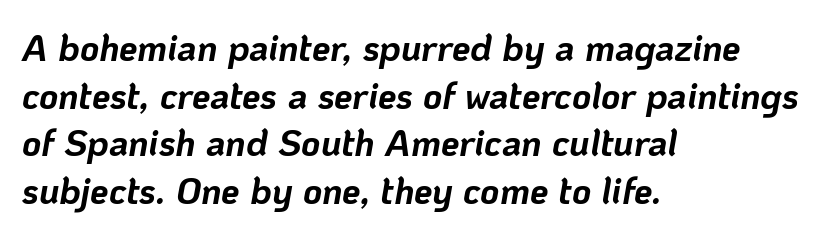
The image shows 37 px bold type, italic (leaning right); set left-aligned, normal line spacing (1.29x), normal letter spacing, not underlined; low stroke contrast and a medium x-height.
